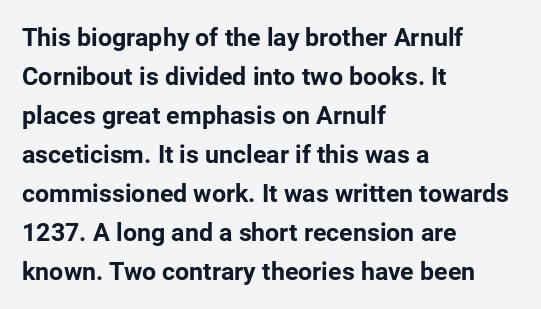
Vertical strokes here are truly vertical. In terms of letterspacing, this is plain default setting. This block has exactly the height ordinary leading produces. Pretty heavy lettering here — definitely bold.
